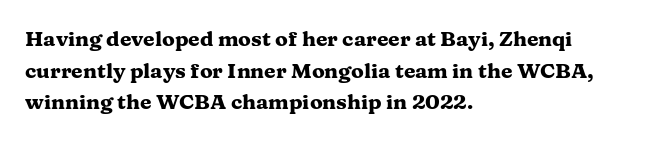
{"italic": "no", "bold": "yes", "underline": "no", "align": "left", "line_spacing": "normal", "line_spacing_ratio": 1.51, "letter_spacing": "normal", "letter_spacing_em": 0.0, "glyph_px": 21}
